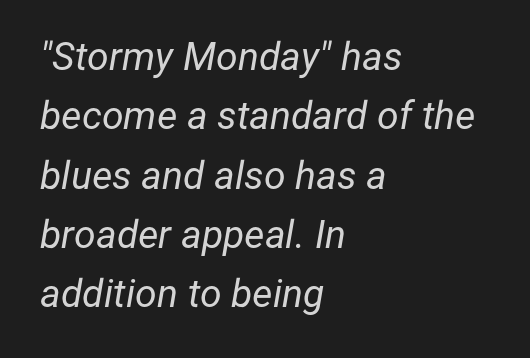
{"italic": "yes", "lean": "right", "slant_degrees": 12, "bold": "no", "weight": "regular", "width": "normal", "stroke_contrast": "low", "x_height": "medium", "monospaced": "no", "underline": "no", "align": "left", "line_spacing": "normal", "line_spacing_ratio": 1.52, "letter_spacing": "normal", "letter_spacing_em": 0.0, "glyph_px": 39}
